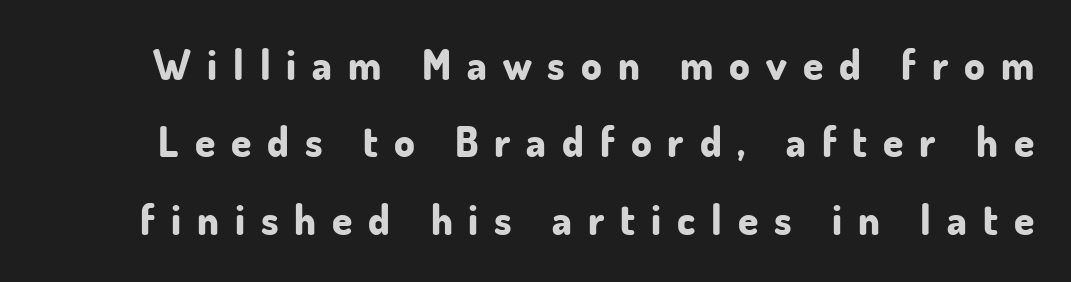
The image shows 41 px bold sans-serif type, upright; set line spacing 1.89x, unusually wide letter spacing (+0.39 em), not underlined; low stroke contrast and a small x-height.
